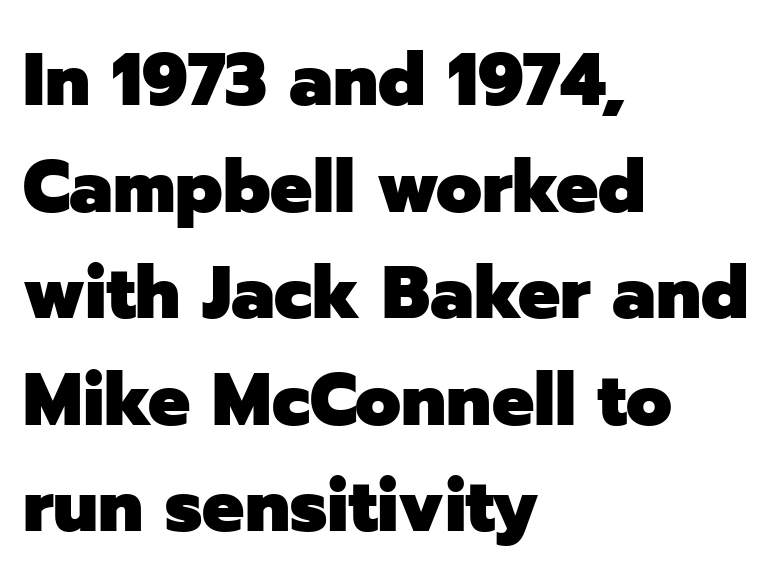
This rendering uses left alignment, leaving the right contour irregular. Letters rest on an invisible, unmarked baseline. The characters look thick and weighty, a clear bold. The vertical gap from one line to the next is medium. You can tell it's not italic because the verticals are truly vertical.
